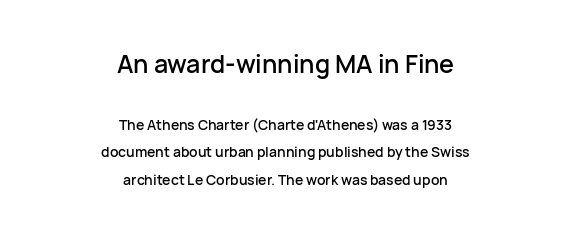
The image shows 25 px text type, upright; set centered, loose line spacing (1.96x), normal letter spacing, not underlined; the first (top) block is 1.79x larger.
